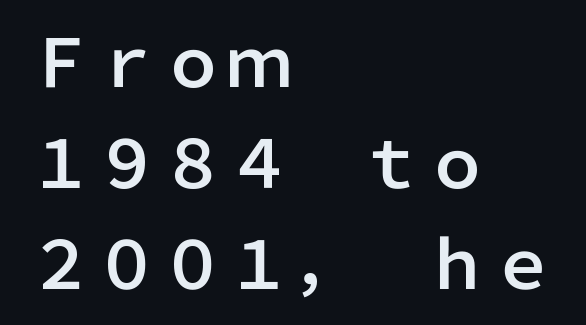
{"serif": "no", "italic": "no", "width": "normal", "stroke_contrast": "low", "x_height": "medium", "monospaced": "no", "underline": "no", "align": "left", "line_spacing": "normal", "line_spacing_ratio": 1.53, "letter_spacing": "normal", "letter_spacing_em": 0.0, "glyph_px": 66}
